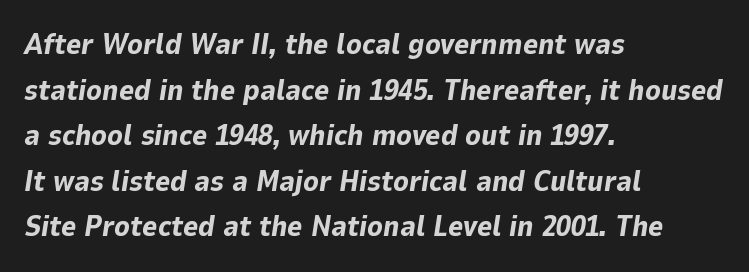
{"italic": "yes", "lean": "right", "slant_degrees": 9, "bold": "yes", "weight": "bold", "width": "normal", "stroke_contrast": "low", "x_height": "medium", "monospaced": "no", "underline": "no", "align": "left", "line_spacing": "normal", "line_spacing_ratio": 1.57, "letter_spacing": "normal", "letter_spacing_em": 0.0, "glyph_px": 29}
